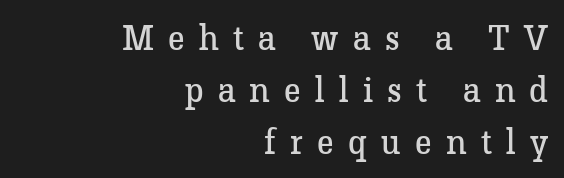
{"serif": "yes", "italic": "no", "bold": "no", "weight": "regular", "width": "normal", "stroke_contrast": "low", "x_height": "medium", "monospaced": "no", "underline": "no", "align": "right", "line_spacing": "normal", "line_spacing_ratio": 1.48, "letter_spacing": "wide", "letter_spacing_em": 0.41, "glyph_px": 35}
